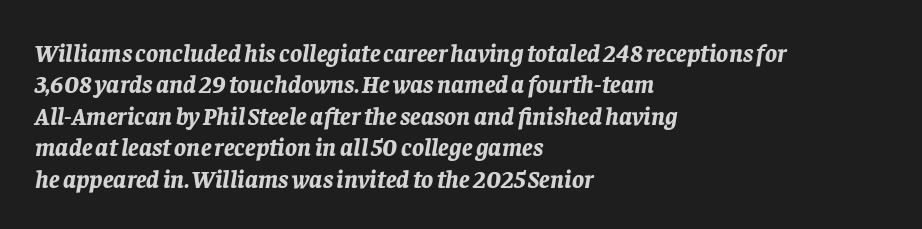
The image shows 25 px bold type, italic (leaning right); set left-aligned, normal line spacing (1.26x), normal letter spacing, not underlined.
